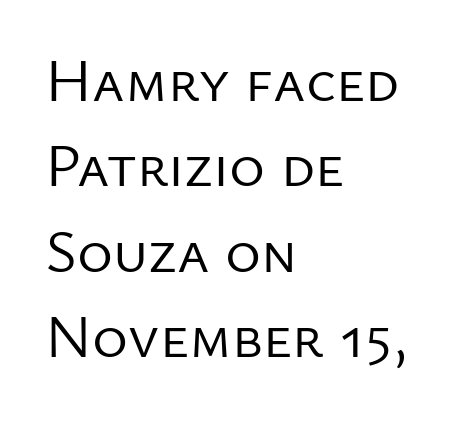
Q: Is the text bold? A: No.
Q: Is the text italic (slanted)? A: No, it is upright.
Q: Is the typeface a serif or a sans-serif typeface? A: Sans-serif.
Q: Is the text underlined? A: No.
Q: How is the paragraph aligned? A: Left-aligned.
Q: Is the spacing between letters normal or unusually wide? A: Normal.
Q: Is the spacing between lines tight, normal or loose? A: Normal.
Q: Width (condensed, normal, or wide)? A: Normal.
Q: Stroke contrast? A: Low.
Q: x-height? A: Medium.
Q: Monospaced? A: No.
